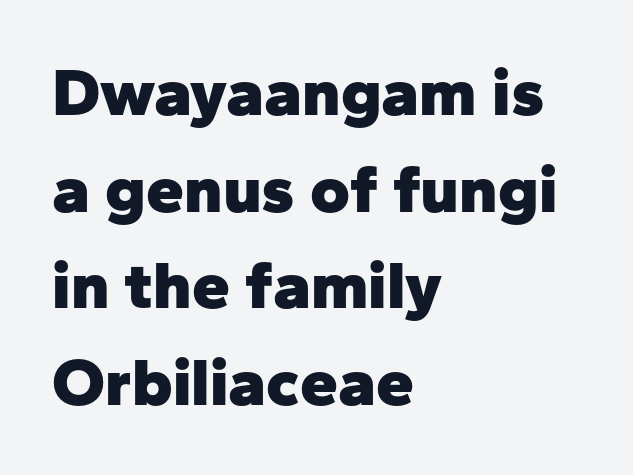
The image shows 68 px heavy sans-serif type, upright; set left-aligned, normal line spacing (1.42x), normal letter spacing, not underlined; low stroke contrast and a medium x-height.
